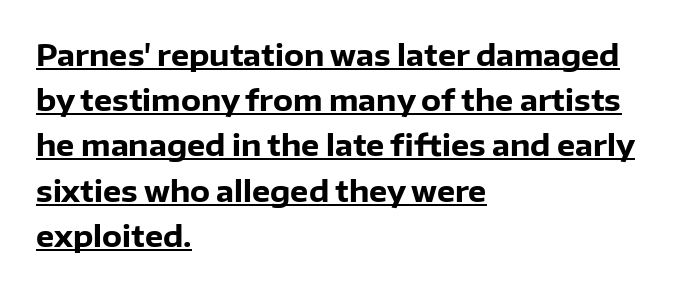
Q: Is the text bold? A: Yes.
Q: Is the text italic (slanted)? A: No, it is upright.
Q: Is the typeface a serif or a sans-serif typeface? A: Sans-serif.
Q: Is the text underlined? A: Yes.
Q: How is the paragraph aligned? A: Left-aligned.
Q: Is the spacing between letters normal or unusually wide? A: Normal.
Q: Is the spacing between lines tight, normal or loose? A: Normal.
Q: Width (condensed, normal, or wide)? A: Normal.
Q: Stroke contrast? A: Low.
Q: x-height? A: Medium.
Q: Monospaced? A: No.
